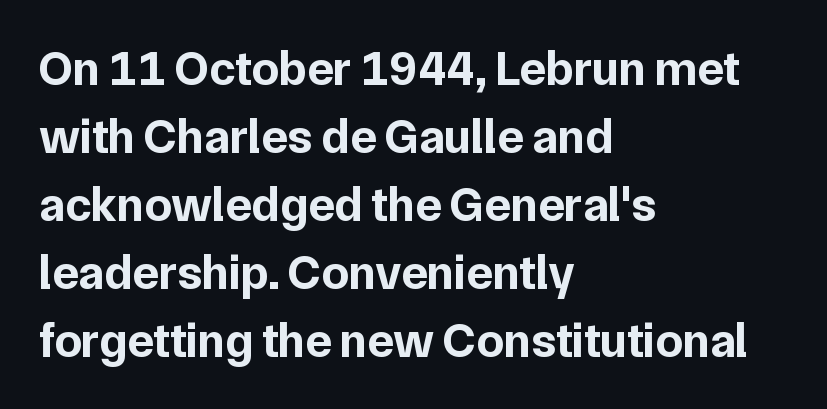
{"serif": "no", "italic": "no", "bold": "yes", "weight": "bold", "width": "normal", "stroke_contrast": "low", "x_height": "medium", "monospaced": "no", "underline": "no", "align": "left", "line_spacing": "normal", "line_spacing_ratio": 1.39, "letter_spacing": "normal", "letter_spacing_em": 0.0, "glyph_px": 49}
